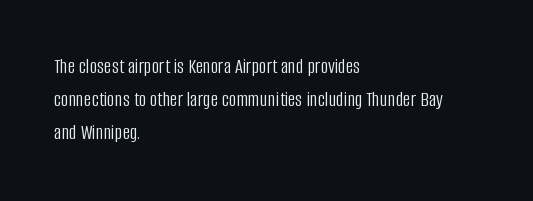
The face looks like a standard text weight, possibly lighter. Short and long lines alike share a common starting point at left. Vertically, the passage feels balanced, rows spaced as you'd expect. A bare baseline throughout the passage. Here the glyphs are tracked normally, forming tight word shapes.
